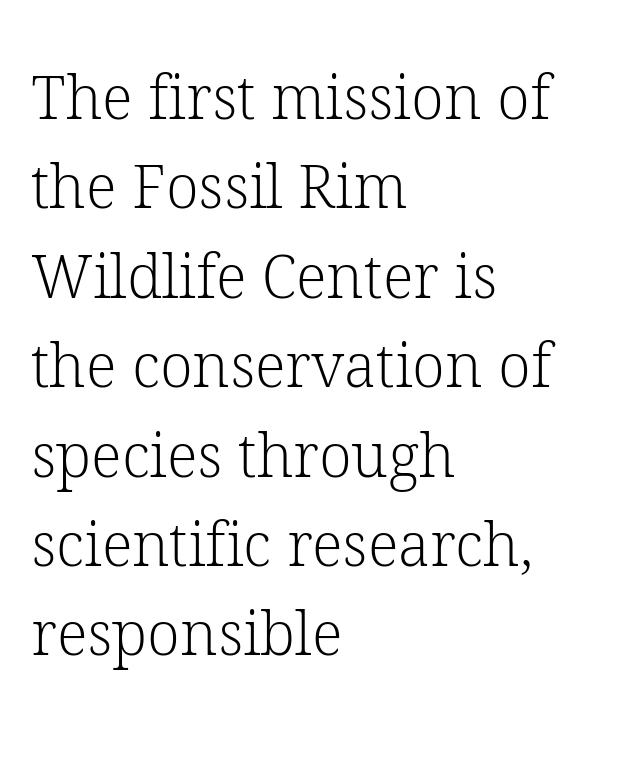
{"serif": "yes", "italic": "no", "bold": "no", "weight": "light", "width": "normal", "stroke_contrast": "low", "x_height": "medium", "monospaced": "no", "underline": "no", "align": "left", "line_spacing": "normal", "line_spacing_ratio": 1.49, "letter_spacing": "normal", "letter_spacing_em": 0.0, "glyph_px": 60}
